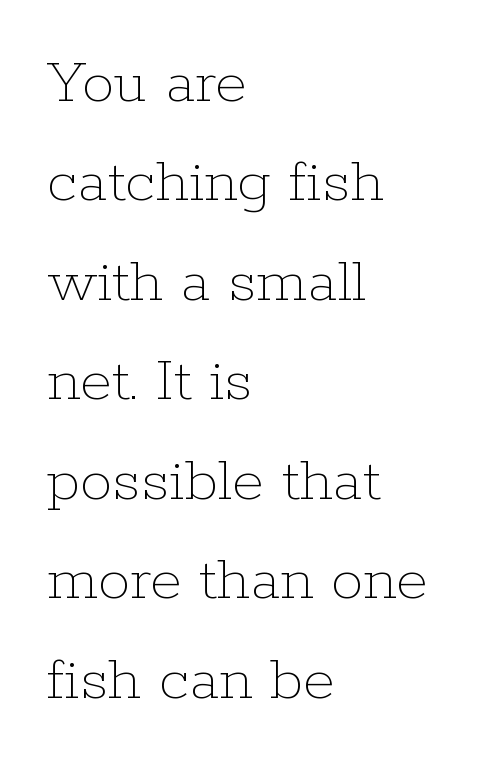
The rendering uses a moderate line-height, typical for paragraphs. The type sits square on the baseline with zero lean. Each row of text sits above clean, open space. Is this a fixed-width face? No — the glyphs have proportional, varying widths. Tracking here is standard; glyphs follow each other at the usual distance.
